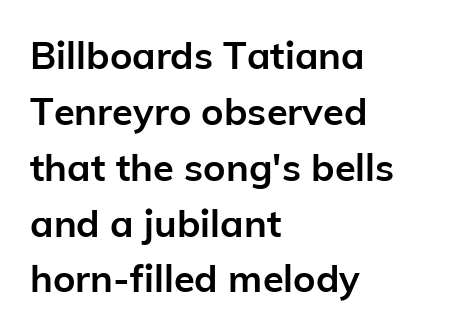
The image shows 38 px semibold sans-serif type, upright; set left-aligned, normal line spacing (1.47x), normal letter spacing, not underlined; low stroke contrast and a medium x-height.
